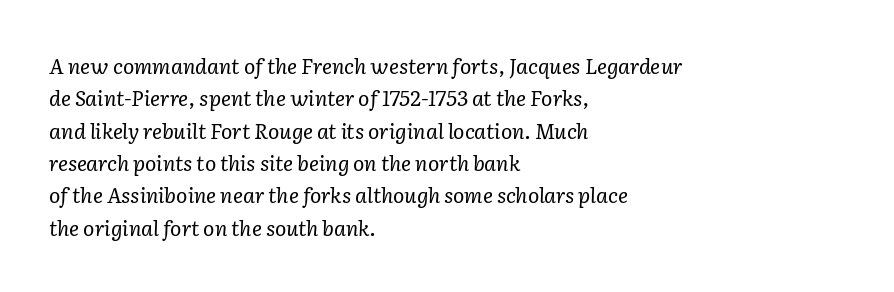
Q: Is the text bold? A: No.
Q: Is the text italic (slanted)? A: Yes, it leans right by about 2 degrees.
Q: Is the text underlined? A: No.
Q: How is the paragraph aligned? A: Left-aligned.
Q: Is the spacing between letters normal or unusually wide? A: Normal.
Q: Is the spacing between lines tight, normal or loose? A: Normal.
